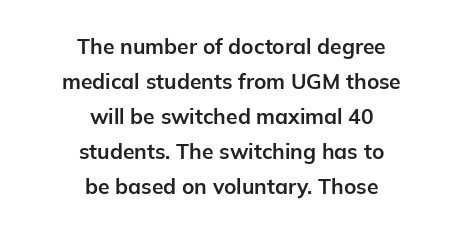
The image shows 21 px bold type, upright; set centered, normal line spacing (1.67x), normal letter spacing, not underlined.
